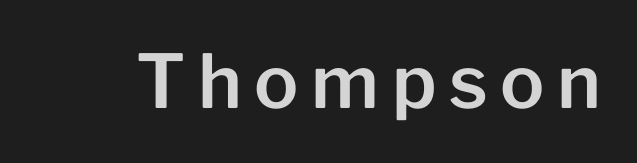
Serif or sans? Sans — the stroke terminals are bare. These lines were composed using upright roman letters. Here the designer chose a conventional face with non-uniform glyph widths. The area under the type is left untouched.
